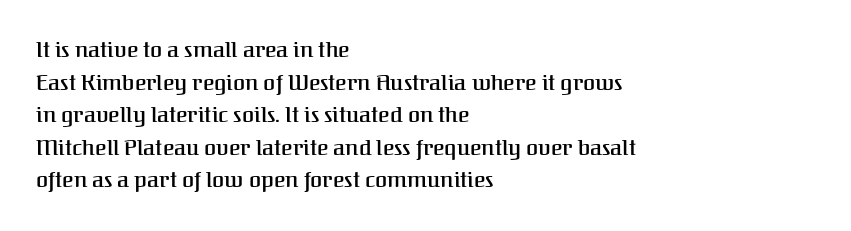
The string is rendered with underlining switched off. Successive baselines arrive at the customary interval. The paragraph shown leans on its left margin. Do the letters lean? They stand straight. The passage shown has conventional tracking throughout.
